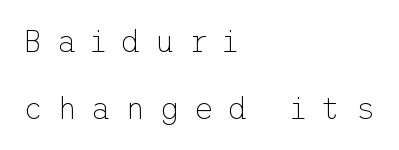
The image shows 31 px thin sans-serif type, upright; set left-aligned, loose line spacing (2.17x), unusually wide letter spacing (+0.45 em), not underlined; low stroke contrast and a medium x-height.
